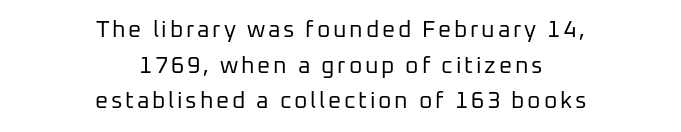
Stroke mass is kept to a normal reading level or below. Which margin do the lines hug? Neither — every line sits in the middle. Quick note: interline space is typical. This sample uses an upright cut, with every glyph sitting square on the baseline. Descenders hang freely into open space.
